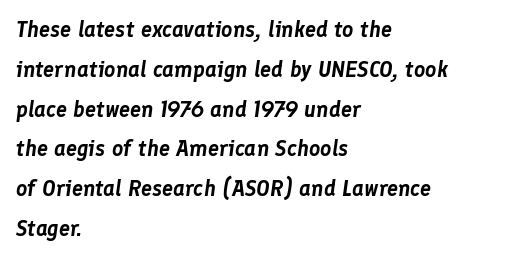
Quick note: italic. Casual observation: everything's shoved over to the left. The face used here is rendered with its standard letterfit. Letters rest on an invisible, unmarked baseline.
